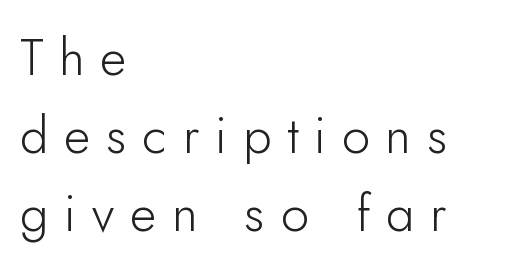
The image shows 51 px light sans-serif type, upright; set left-aligned, normal line spacing (1.53x), unusually wide letter spacing (+0.31 em), not underlined; low stroke contrast and a small x-height.
